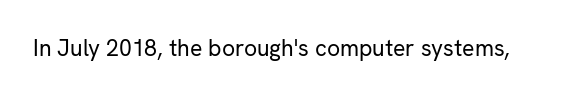
Q: Is the text bold? A: No.
Q: Is the text italic (slanted)? A: No, it is upright.
Q: Is the text underlined? A: No.
Q: Is the spacing between letters normal or unusually wide? A: Normal.
